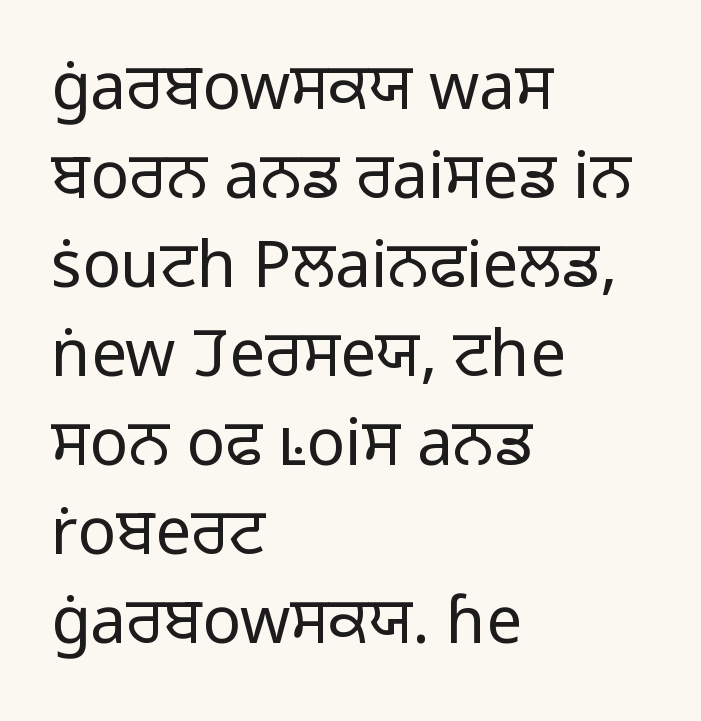
The letters carry no serifs — their stems end cleanly without finishing strokes. The strip under each line holds only bare page. Visually the block forms a straight wall on the left and a jagged coastline on the right. Heft: none added — not bold.
